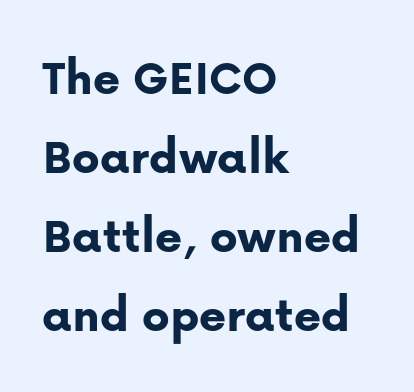
{"serif": "no", "italic": "no", "bold": "yes", "weight": "bold", "width": "normal", "stroke_contrast": "low", "x_height": "medium", "monospaced": "no", "underline": "no", "align": "left", "line_spacing": "normal", "line_spacing_ratio": 1.52, "letter_spacing": "normal", "letter_spacing_em": 0.0, "glyph_px": 52}
